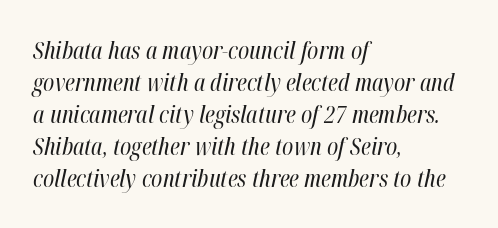
The image shows 24 px text type, italic (leaning right); set left-aligned, normal line spacing (1.33x), normal letter spacing, not underlined.
